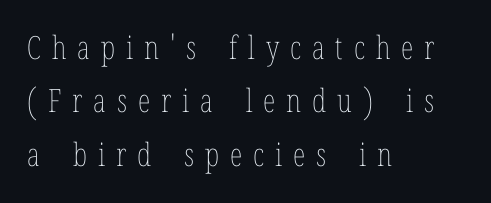
{"italic": "no", "bold": "no", "weight": "thin", "width": "condensed", "stroke_contrast": "low", "x_height": "medium", "monospaced": "no", "underline": "no", "align": "left", "line_spacing": "normal", "line_spacing_ratio": 1.67, "letter_spacing": "wide", "letter_spacing_em": 0.34, "glyph_px": 32}
